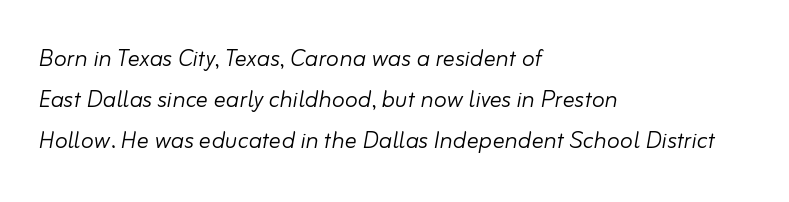
The image shows 30 px light type, italic (leaning right); set left-aligned, normal line spacing (1.36x), normal letter spacing, not underlined; low stroke contrast and a small x-height.
